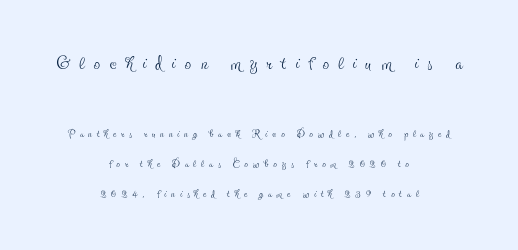
The image shows 26 px text type; set centered, loose line spacing (2.15x), unusually wide letter spacing (+0.36 em), not underlined; the first (top) block is 1.86x larger.
